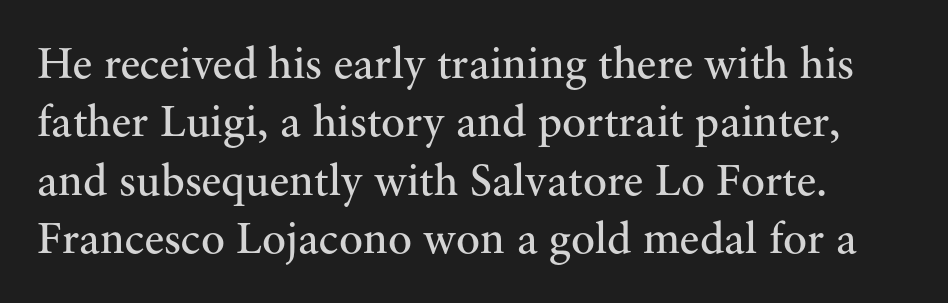
{"serif": "yes", "italic": "no", "bold": "no", "weight": "regular", "width": "normal", "stroke_contrast": "medium", "x_height": "small", "monospaced": "no", "underline": "no", "line_spacing": "normal", "line_spacing_ratio": 1.3, "letter_spacing": "normal", "letter_spacing_em": 0.0, "glyph_px": 45}
